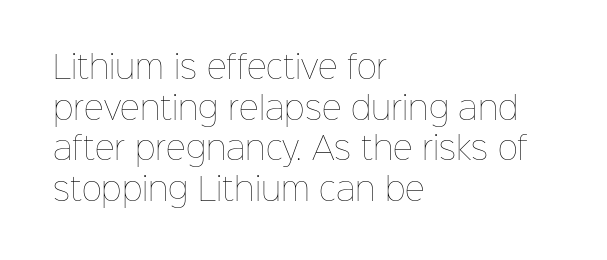
{"italic": "no", "bold": "no", "weight": "thin", "width": "normal", "stroke_contrast": "low", "x_height": "medium", "monospaced": "no", "underline": "no", "align": "left", "line_spacing": "normal", "line_spacing_ratio": 1.31, "letter_spacing": "normal", "letter_spacing_em": 0.0, "glyph_px": 31}
